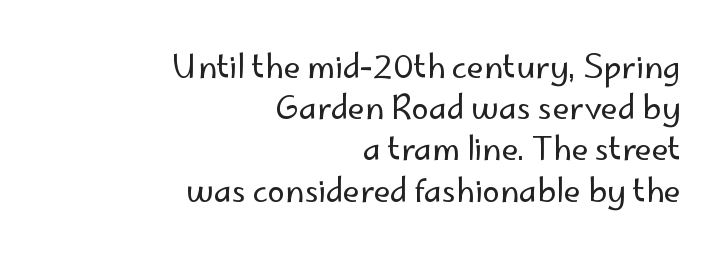
{"serif": "no", "italic": "no", "bold": "no", "weight": "regular", "width": "normal", "stroke_contrast": "low", "x_height": "small", "monospaced": "no", "underline": "no", "align": "right", "line_spacing": "normal", "line_spacing_ratio": 1.33, "letter_spacing": "normal", "letter_spacing_em": 0.0, "glyph_px": 31}
